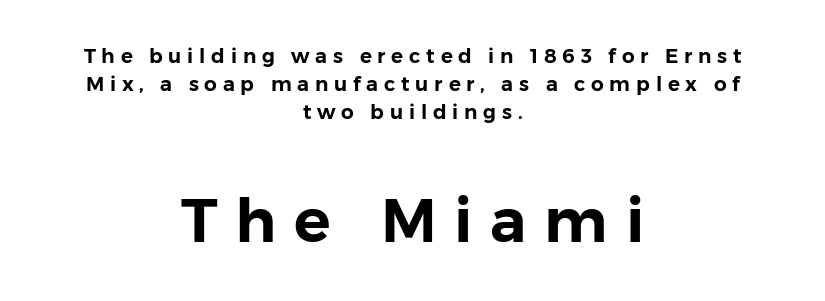
{"serif": "no", "italic": "no", "width": "normal", "stroke_contrast": "low", "x_height": "medium", "monospaced": "no", "underline": "no", "align": "center", "line_spacing": "normal", "line_spacing_ratio": 1.39, "letter_spacing": "wide", "letter_spacing_em": 0.29, "larger_block": "second", "size_ratio": 3.05, "glyph_px": 61}
